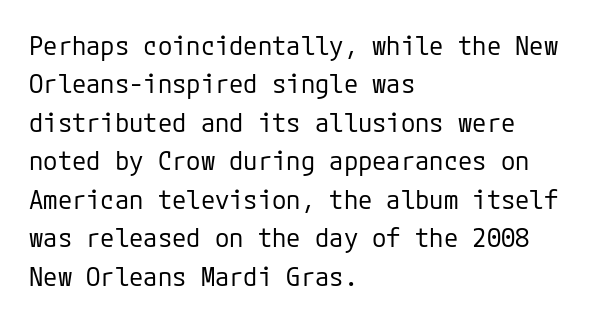
Leftover space on each line is placed entirely after the last word. The font sits on the lighter half of the weight spectrum, regular included. Here the glyphs are tracked normally, forming tight word shapes. Evenly set lines give the paragraph a standard silhouette. The area under the type is left untouched. The letters stand upright; this is a roman face.
